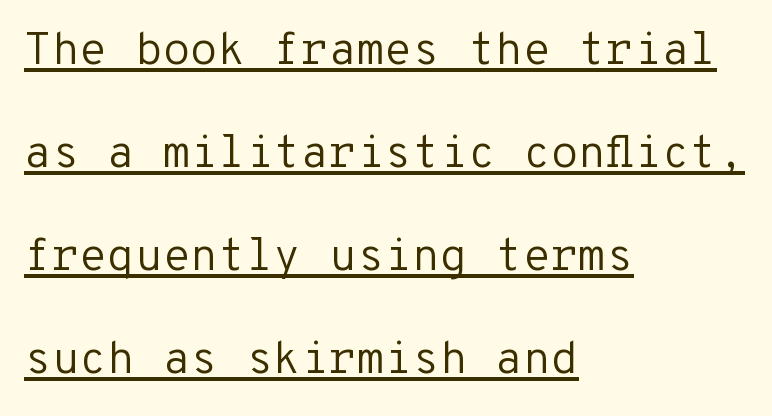
Q: Is the text bold? A: No.
Q: Is the text italic (slanted)? A: No, it is upright.
Q: Is the typeface a serif or a sans-serif typeface? A: Sans-serif.
Q: Is the text underlined? A: Yes.
Q: How is the paragraph aligned? A: Left-aligned.
Q: Is the spacing between letters normal or unusually wide? A: Normal.
Q: Is the spacing between lines tight, normal or loose? A: Loose.
Q: Width (condensed, normal, or wide)? A: Normal.
Q: Stroke contrast? A: Low.
Q: x-height? A: Medium.
Q: Monospaced? A: Yes.
